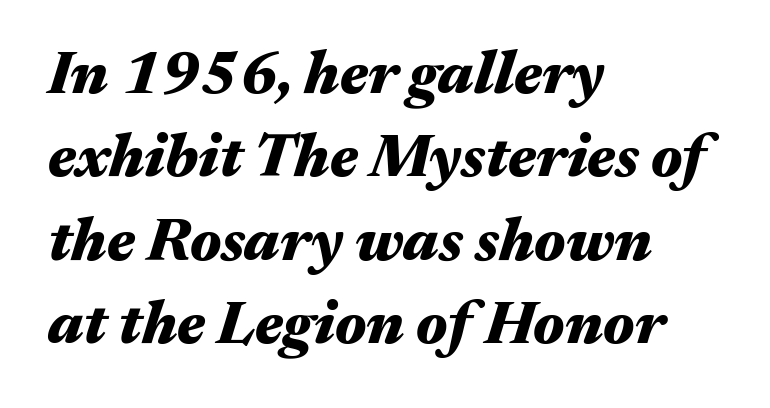
The image shows 60 px heavy, wide type, italic (leaning right); set left-aligned, normal line spacing (1.39x), normal letter spacing, not underlined; medium stroke contrast and a medium x-height.
